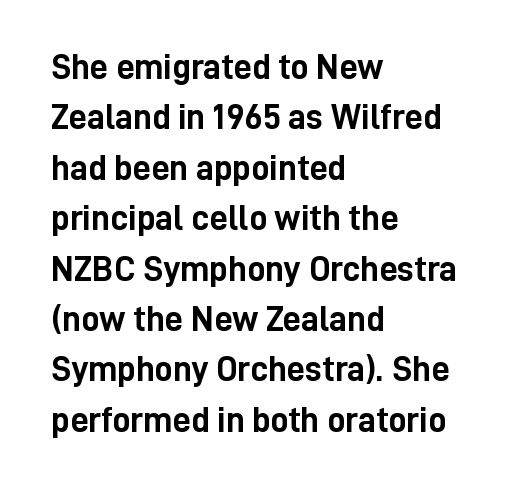
Q: Is the text bold? A: Yes.
Q: Is the text italic (slanted)? A: No, it is upright.
Q: Is the typeface a serif or a sans-serif typeface? A: Sans-serif.
Q: Is the text underlined? A: No.
Q: How is the paragraph aligned? A: Left-aligned.
Q: Is the spacing between letters normal or unusually wide? A: Normal.
Q: Is the spacing between lines tight, normal or loose? A: Normal.
Q: Width (condensed, normal, or wide)? A: Condensed.
Q: Stroke contrast? A: Low.
Q: x-height? A: Medium.
Q: Monospaced? A: No.
